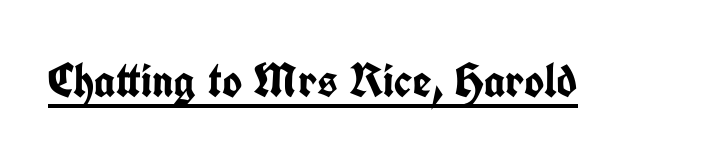
Q: Is the text bold? A: Yes.
Q: Is the text italic (slanted)? A: No, it is upright.
Q: Is the typeface a serif or a sans-serif typeface? A: Sans-serif.
Q: Is the text underlined? A: Yes.
Q: Is the spacing between letters normal or unusually wide? A: Normal.
Q: Width (condensed, normal, or wide)? A: Condensed.
Q: Stroke contrast? A: Low.
Q: x-height? A: Medium.
Q: Monospaced? A: No.
